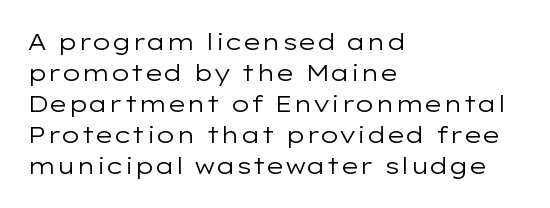
{"italic": "no", "bold": "no", "underline": "no", "align": "left", "line_spacing": "normal", "line_spacing_ratio": 1.35, "letter_spacing": "normal", "letter_spacing_em": 0.0, "glyph_px": 23}
